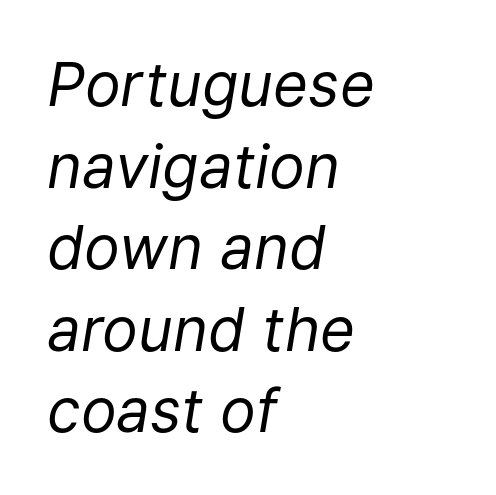
{"italic": "yes", "lean": "right", "slant_degrees": 9, "bold": "no", "weight": "regular", "width": "normal", "stroke_contrast": "low", "x_height": "medium", "monospaced": "no", "underline": "no", "align": "left", "line_spacing": "normal", "line_spacing_ratio": 1.36, "letter_spacing": "normal", "letter_spacing_em": 0.0, "glyph_px": 60}
